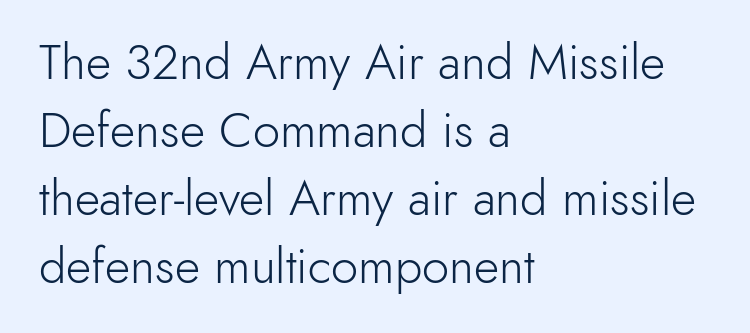
The image shows 49 px light sans-serif type, upright; set left-aligned, normal line spacing (1.39x), normal letter spacing, not underlined; a small x-height.
